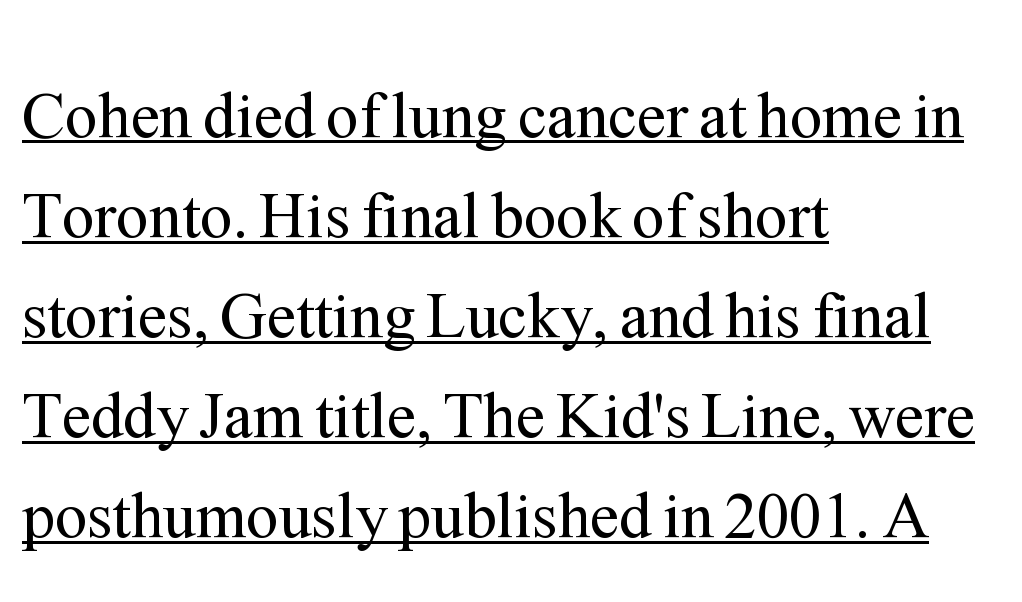
The image shows 65 px regular-weight serif type, upright; set left-aligned, normal line spacing (1.54x), normal letter spacing, underlined; medium stroke contrast and a medium x-height.
